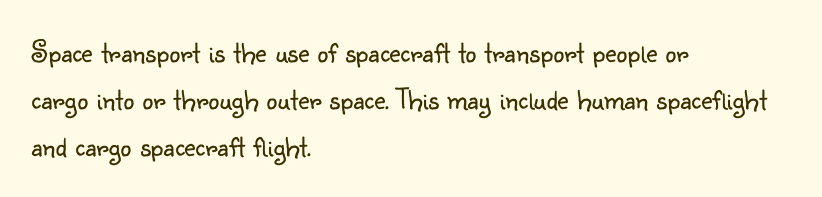
The image shows 31 px light sans-serif type, upright; set left-aligned, normal line spacing (1.51x), normal letter spacing, not underlined; low stroke contrast and a small x-height.
